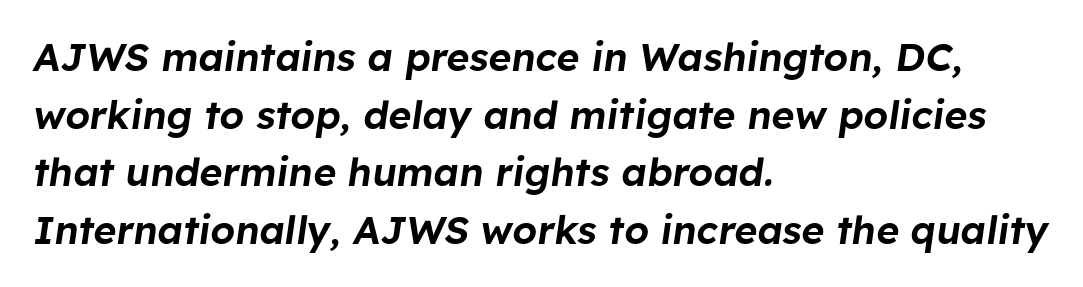
Q: Is the text italic (slanted)? A: Yes, it leans right by about 8 degrees.
Q: Is the text underlined? A: No.
Q: How is the paragraph aligned? A: Left-aligned.
Q: Is the spacing between letters normal or unusually wide? A: Normal.
Q: Is the spacing between lines tight, normal or loose? A: Normal.
Q: Width (condensed, normal, or wide)? A: Normal.
Q: Stroke contrast? A: Low.
Q: x-height? A: Medium.
Q: Monospaced? A: No.
